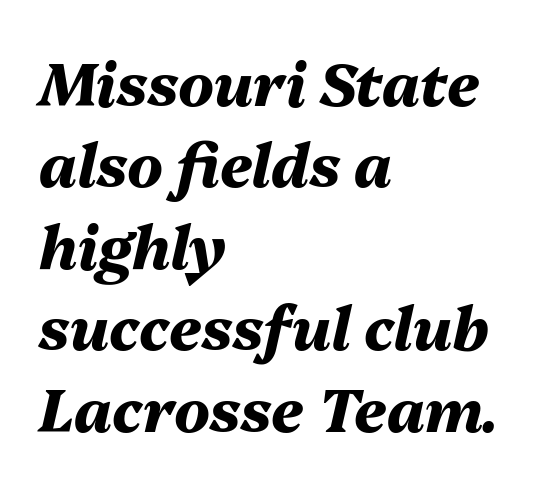
{"italic": "yes", "lean": "right", "slant_degrees": 13, "bold": "yes", "weight": "heavy", "width": "normal", "stroke_contrast": "medium", "x_height": "medium", "monospaced": "no", "underline": "no", "align": "left", "line_spacing": "normal", "line_spacing_ratio": 1.38, "letter_spacing": "normal", "letter_spacing_em": 0.0, "glyph_px": 59}
